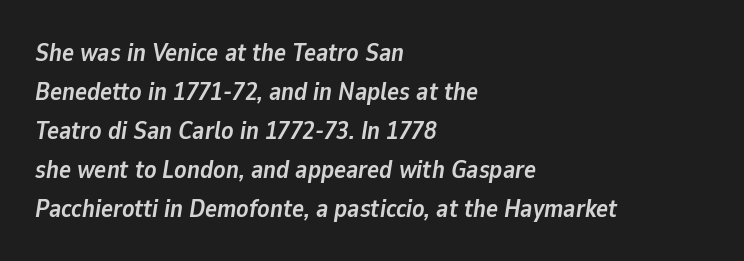
{"italic": "yes", "lean": "right", "slant_degrees": 9, "bold": "yes", "underline": "no", "align": "left", "line_spacing": "normal", "line_spacing_ratio": 1.56, "letter_spacing": "normal", "letter_spacing_em": 0.0, "glyph_px": 25}
